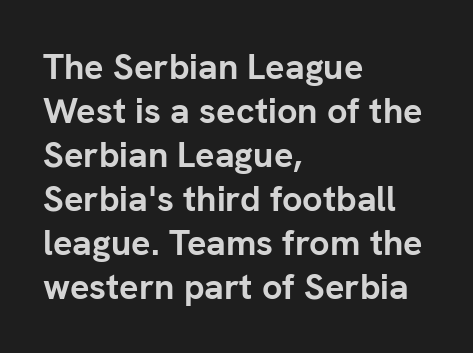
The image shows 36 px semibold sans-serif type, upright; set left-aligned, line spacing 1.22x, normal letter spacing, not underlined; low stroke contrast and a medium x-height.
